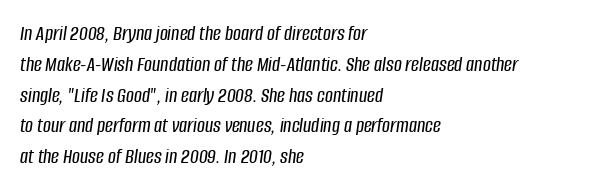
Just letters on the line, the space beneath them empty. Reading down the column, the eye jumps a familiar distance to each next line. The font's italic variant was chosen for this text. Nobody touched the tracking dial on this one. One-word summary of the alignment: left.
